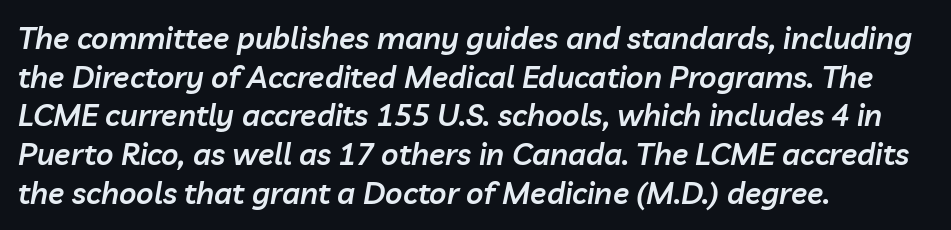
The image shows 30 px semibold type, italic (leaning right); set left-aligned, normal line spacing (1.29x), normal letter spacing, not underlined; low stroke contrast and a medium x-height.
